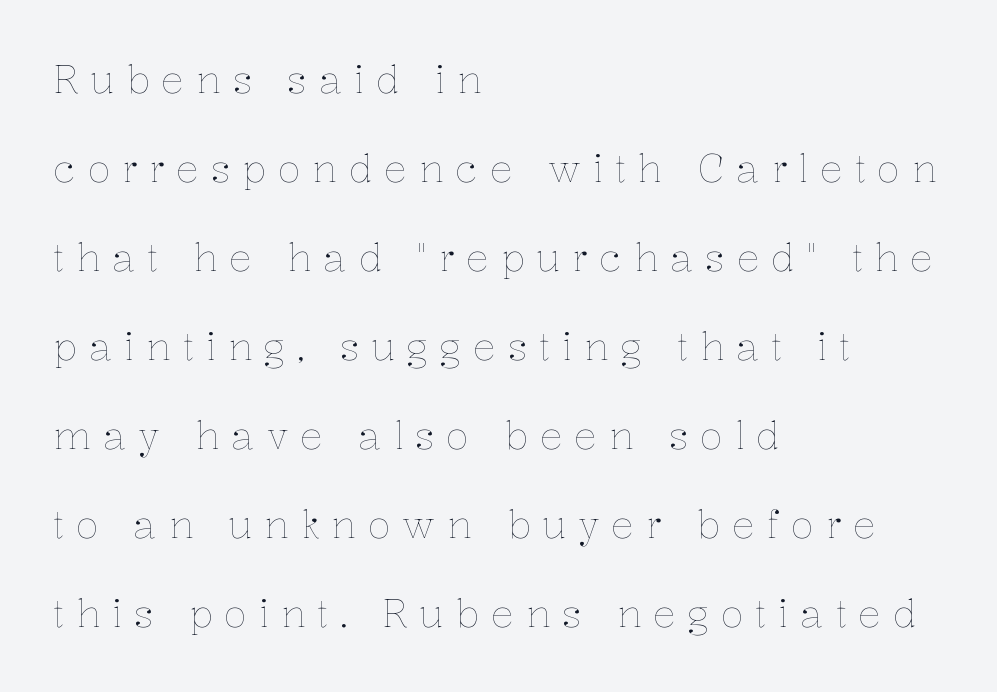
{"italic": "no", "bold": "no", "weight": "thin", "width": "normal", "stroke_contrast": "low", "x_height": "medium", "monospaced": "no", "underline": "no", "align": "left", "line_spacing": "loose", "line_spacing_ratio": 2.34, "letter_spacing": "wide", "letter_spacing_em": 0.31, "glyph_px": 38}
